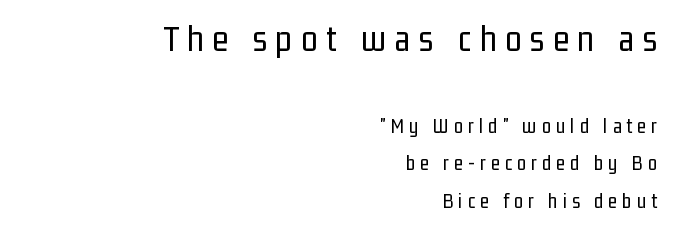
The image shows 37 px regular-weight, condensed sans-serif type, upright; set right-aligned, line spacing 1.79x, unusually wide letter spacing (+0.24 em), not underlined; the first (top) block is 1.76x larger; low stroke contrast and a medium x-height.
